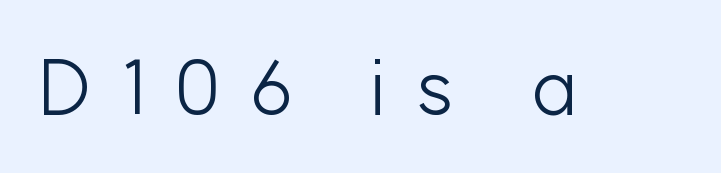
Q: Is the text bold? A: No.
Q: Is the text italic (slanted)? A: No, it is upright.
Q: Is the typeface a serif or a sans-serif typeface? A: Sans-serif.
Q: Is the text underlined? A: No.
Q: Is the spacing between letters normal or unusually wide? A: Unusually wide.
Q: Width (condensed, normal, or wide)? A: Normal.
Q: Stroke contrast? A: Low.
Q: x-height? A: Medium.
Q: Monospaced? A: No.
